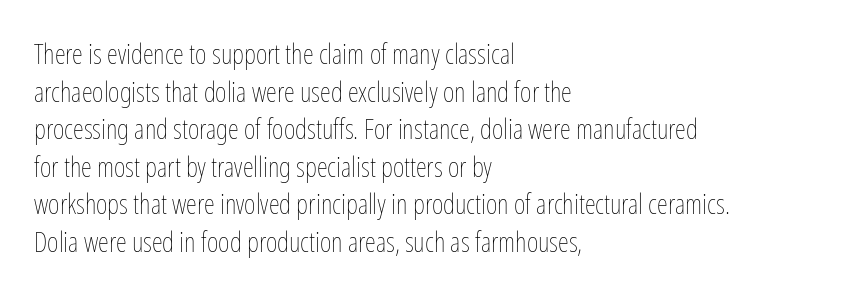
Q: Is the text bold? A: No.
Q: Is the text italic (slanted)? A: No, it is upright.
Q: Is the text underlined? A: No.
Q: How is the paragraph aligned? A: Left-aligned.
Q: Is the spacing between letters normal or unusually wide? A: Normal.
Q: Is the spacing between lines tight, normal or loose? A: Normal.
Q: Width (condensed, normal, or wide)? A: Condensed.
Q: Stroke contrast? A: Low.
Q: x-height? A: Medium.
Q: Monospaced? A: No.
